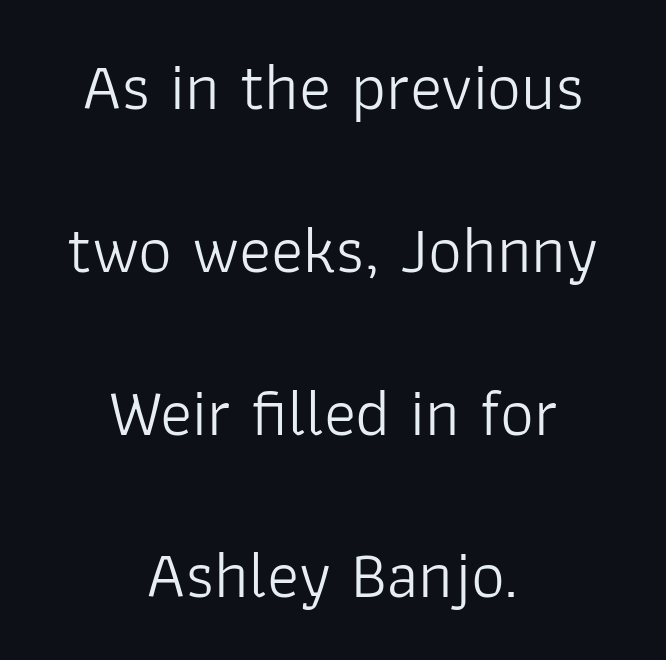
Q: Is the text bold? A: No.
Q: Is the text italic (slanted)? A: No, it is upright.
Q: Is the typeface a serif or a sans-serif typeface? A: Sans-serif.
Q: Is the text underlined? A: No.
Q: How is the paragraph aligned? A: Centered.
Q: Is the spacing between letters normal or unusually wide? A: Normal.
Q: Is the spacing between lines tight, normal or loose? A: Loose.
Q: Width (condensed, normal, or wide)? A: Normal.
Q: Stroke contrast? A: Low.
Q: x-height? A: Medium.
Q: Monospaced? A: No.
